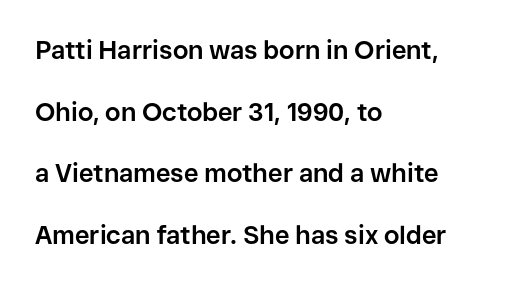
The image shows 25 px bold type, upright; set left-aligned, loose line spacing (2.47x), normal letter spacing, not underlined.
